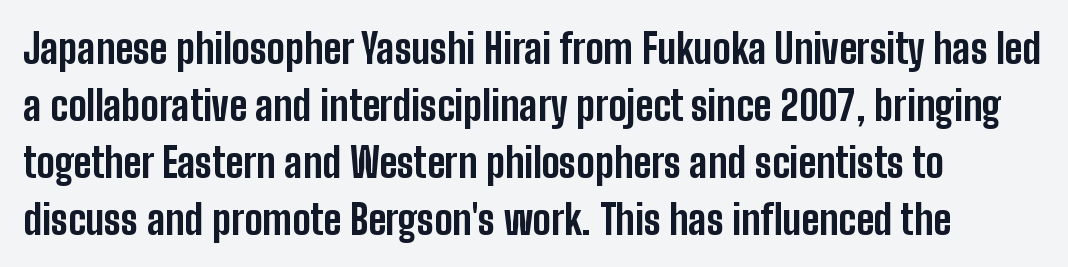
Q: Is the text bold? A: Yes.
Q: Is the text italic (slanted)? A: No, it is upright.
Q: Is the typeface a serif or a sans-serif typeface? A: Sans-serif.
Q: Is the text underlined? A: No.
Q: Is the spacing between letters normal or unusually wide? A: Normal.
Q: Is the spacing between lines tight, normal or loose? A: Normal.
Q: Width (condensed, normal, or wide)? A: Condensed.
Q: Stroke contrast? A: Low.
Q: x-height? A: Medium.
Q: Monospaced? A: No.
